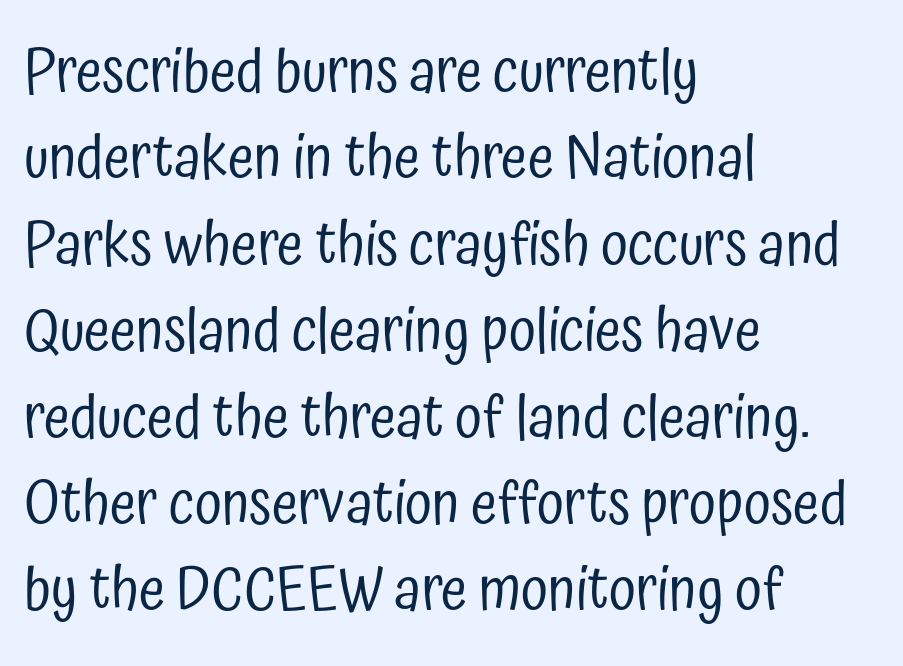
Q: Is the text bold? A: No.
Q: Is the text italic (slanted)? A: No, it is upright.
Q: Is the typeface a serif or a sans-serif typeface? A: Sans-serif.
Q: Is the text underlined? A: No.
Q: How is the paragraph aligned? A: Left-aligned.
Q: Is the spacing between letters normal or unusually wide? A: Normal.
Q: Is the spacing between lines tight, normal or loose? A: Normal.
Q: Width (condensed, normal, or wide)? A: Condensed.
Q: Stroke contrast? A: Low.
Q: x-height? A: Medium.
Q: Monospaced? A: No.
